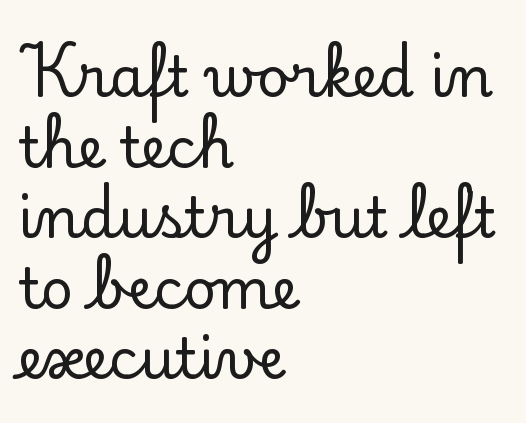
Q: Is the text italic (slanted)? A: No, it is upright.
Q: Is the typeface a serif or a sans-serif typeface? A: Serif.
Q: Is the text underlined? A: No.
Q: How is the paragraph aligned? A: Left-aligned.
Q: Is the spacing between letters normal or unusually wide? A: Normal.
Q: Is the spacing between lines tight, normal or loose? A: Normal.
Q: Width (condensed, normal, or wide)? A: Normal.
Q: Stroke contrast? A: Low.
Q: x-height? A: Small.
Q: Monospaced? A: No.
